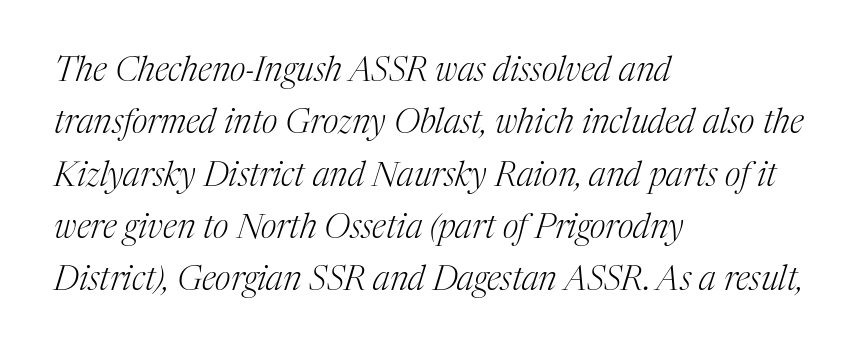
Q: Is the text bold? A: No.
Q: Is the text italic (slanted)? A: Yes, it leans right by about 17 degrees.
Q: Is the typeface a serif or a sans-serif typeface? A: Serif.
Q: Is the text underlined? A: No.
Q: How is the paragraph aligned? A: Left-aligned.
Q: Is the spacing between letters normal or unusually wide? A: Normal.
Q: Is the spacing between lines tight, normal or loose? A: Normal.
Q: Width (condensed, normal, or wide)? A: Normal.
Q: Stroke contrast? A: Medium.
Q: x-height? A: Medium.
Q: Monospaced? A: No.
